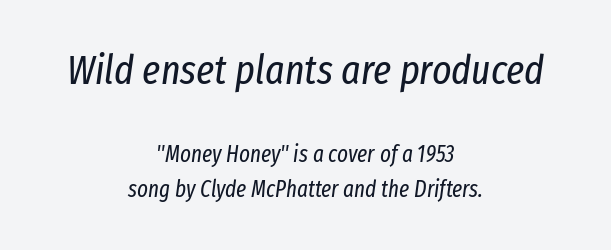
The image shows 41 px regular-weight, condensed type, italic (leaning right); set centered, normal line spacing (1.52x), normal letter spacing, not underlined; the first (top) block is 1.78x larger; low stroke contrast and a medium x-height.
